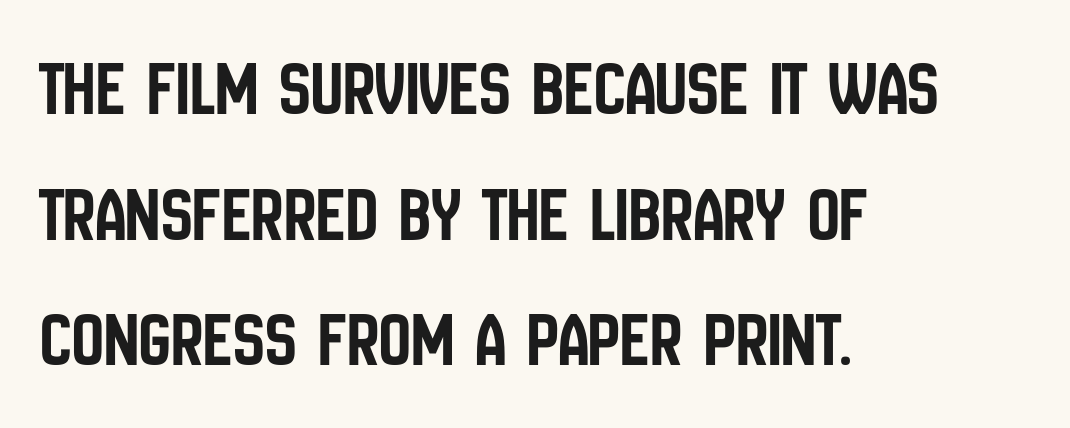
{"serif": "no", "italic": "no", "width": "condensed", "stroke_contrast": "low", "x_height": "large", "monospaced": "no", "underline": "no", "align": "left", "line_spacing": "normal", "line_spacing_ratio": 1.59, "letter_spacing": "normal", "letter_spacing_em": 0.0, "glyph_px": 79}
